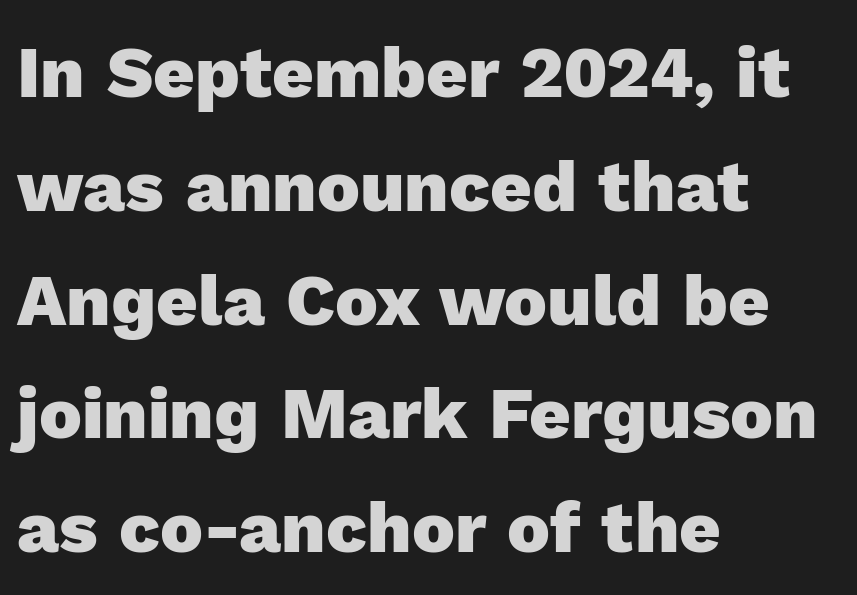
Q: Is the text bold? A: Yes.
Q: Is the text italic (slanted)? A: No, it is upright.
Q: Is the typeface a serif or a sans-serif typeface? A: Sans-serif.
Q: Is the text underlined? A: No.
Q: How is the paragraph aligned? A: Left-aligned.
Q: Is the spacing between letters normal or unusually wide? A: Normal.
Q: Is the spacing between lines tight, normal or loose? A: Normal.
Q: Width (condensed, normal, or wide)? A: Normal.
Q: x-height? A: Medium.
Q: Monospaced? A: No.
